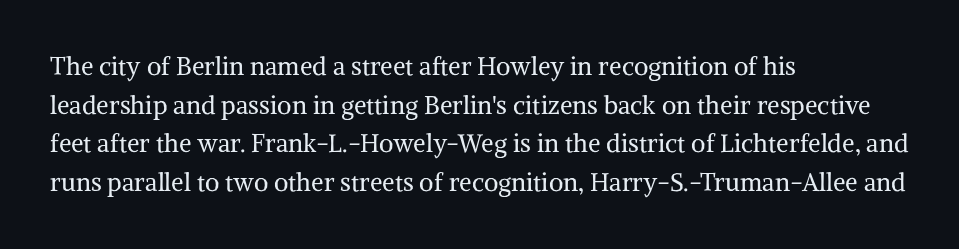
Notice how descenders clear the ascenders below comfortably — that's standard leading. Posture: vertical. Letter spacing: default. This rendering uses left alignment, leaving the right contour irregular.
